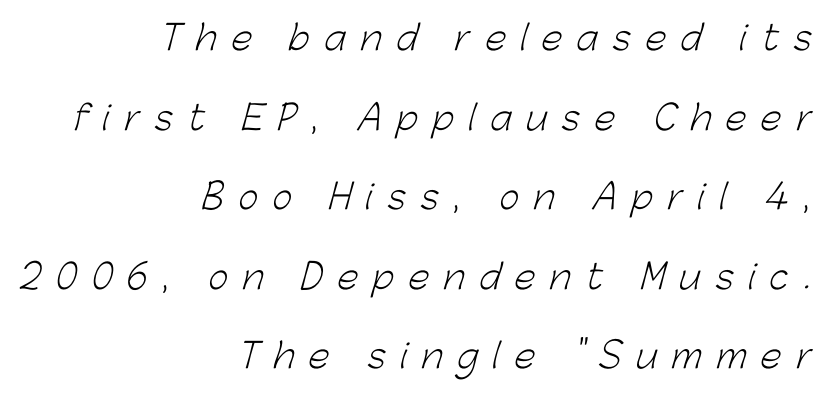
The image shows 34 px light sans-serif type; set right-aligned, loose line spacing (2.34x), unusually wide letter spacing (+0.43 em), not underlined; low stroke contrast and a medium x-height.
